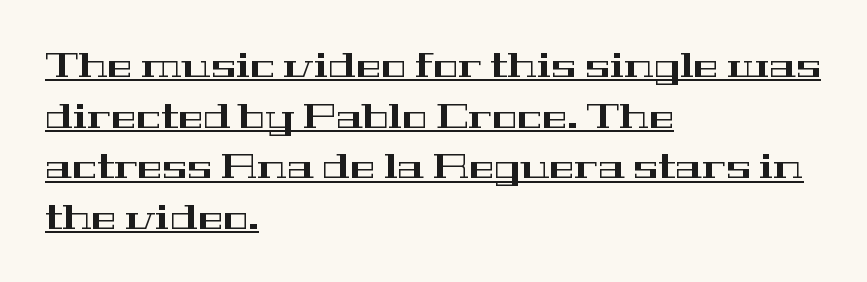
Q: Is the text italic (slanted)? A: No, it is upright.
Q: Is the typeface a serif or a sans-serif typeface? A: Serif.
Q: Is the text underlined? A: Yes.
Q: How is the paragraph aligned? A: Left-aligned.
Q: Is the spacing between letters normal or unusually wide? A: Normal.
Q: Is the spacing between lines tight, normal or loose? A: Normal.
Q: Width (condensed, normal, or wide)? A: Wide.
Q: Stroke contrast? A: High.
Q: x-height? A: Medium.
Q: Monospaced? A: No.
